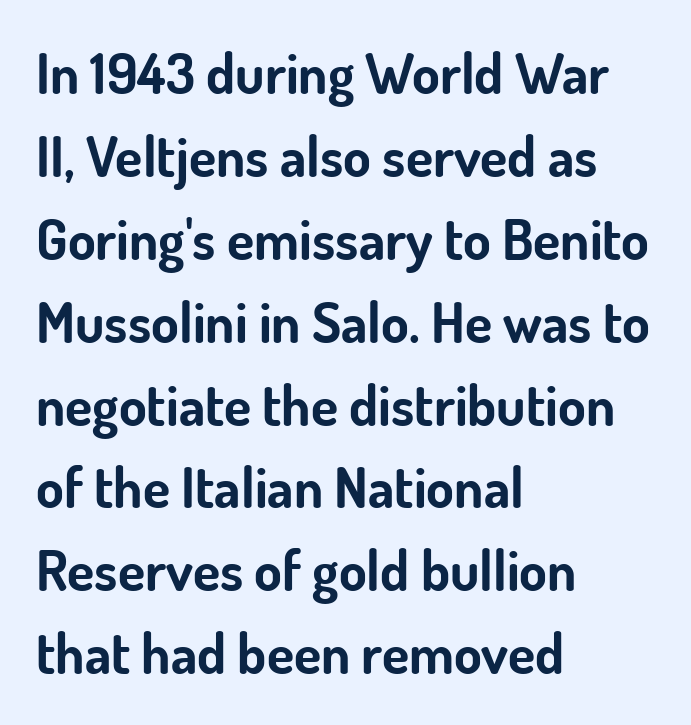
Q: Is the text bold? A: Yes.
Q: Is the text italic (slanted)? A: No, it is upright.
Q: Is the typeface a serif or a sans-serif typeface? A: Sans-serif.
Q: Is the text underlined? A: No.
Q: How is the paragraph aligned? A: Left-aligned.
Q: Is the spacing between letters normal or unusually wide? A: Normal.
Q: Is the spacing between lines tight, normal or loose? A: Normal.
Q: Width (condensed, normal, or wide)? A: Normal.
Q: Stroke contrast? A: Low.
Q: x-height? A: Small.
Q: Monospaced? A: No.
